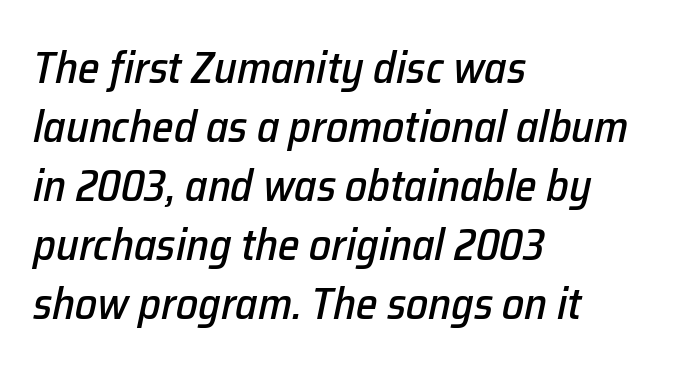
{"italic": "yes", "lean": "right", "slant_degrees": 12, "width": "normal", "stroke_contrast": "low", "x_height": "medium", "monospaced": "no", "underline": "no", "align": "left", "line_spacing": "normal", "line_spacing_ratio": 1.34, "letter_spacing": "normal", "letter_spacing_em": 0.0, "glyph_px": 44}
